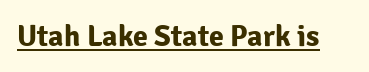
These words are printed bold, with thick strokes throughout. Varying glyph widths throughout — classic text-font behaviour. Words appear dense and cohesive because spacing is normal. The designer went with a sans here, leaving each stem footless.
